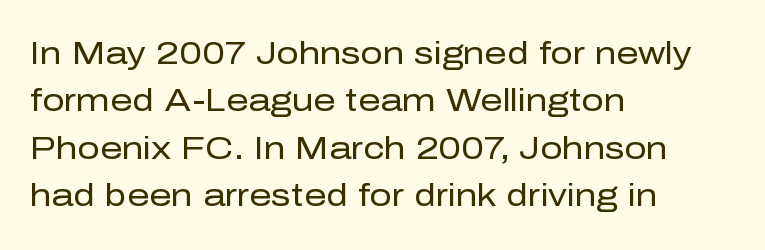
Q: Is the text bold? A: No.
Q: Is the text italic (slanted)? A: No, it is upright.
Q: Is the typeface a serif or a sans-serif typeface? A: Sans-serif.
Q: Is the text underlined? A: No.
Q: How is the paragraph aligned? A: Left-aligned.
Q: Is the spacing between letters normal or unusually wide? A: Normal.
Q: Is the spacing between lines tight, normal or loose? A: Normal.
Q: Width (condensed, normal, or wide)? A: Normal.
Q: Stroke contrast? A: Low.
Q: x-height? A: Medium.
Q: Monospaced? A: No.
